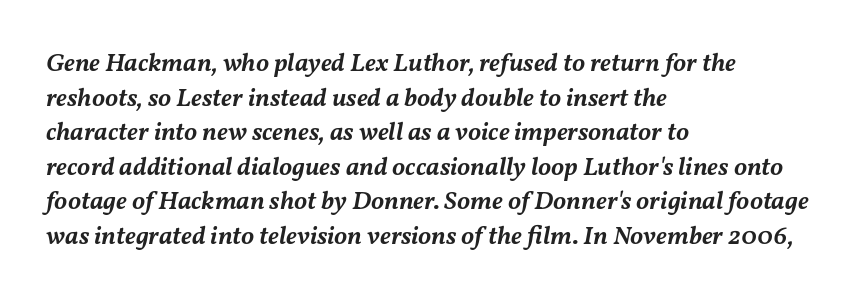
The image shows 26 px text type, italic (leaning right); set left-aligned, normal line spacing (1.33x), normal letter spacing, not underlined.
